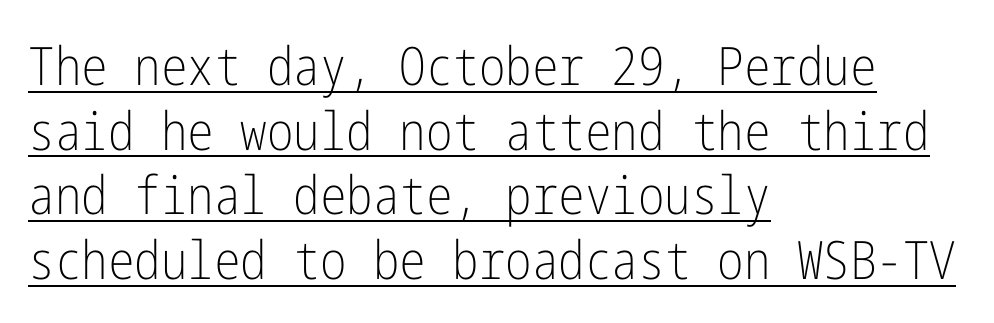
{"serif": "no", "italic": "no", "bold": "no", "weight": "light", "width": "condensed", "stroke_contrast": "low", "x_height": "medium", "underline": "yes", "align": "left", "line_spacing_ratio": 1.22, "letter_spacing": "normal", "letter_spacing_em": 0.0, "glyph_px": 53}
